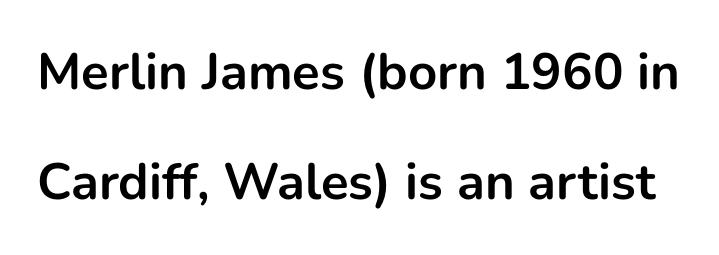
{"serif": "no", "italic": "no", "bold": "yes", "weight": "bold", "width": "normal", "stroke_contrast": "low", "x_height": "medium", "monospaced": "no", "underline": "no", "line_spacing": "loose", "line_spacing_ratio": 2.16, "letter_spacing": "normal", "letter_spacing_em": 0.0, "glyph_px": 51}
